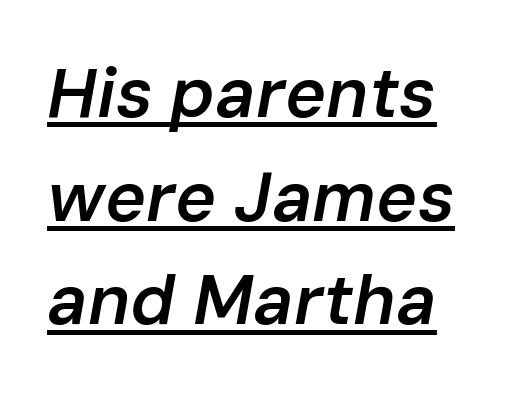
{"italic": "yes", "lean": "right", "slant_degrees": 10, "bold": "semi", "weight": "semibold", "width": "normal", "stroke_contrast": "low", "x_height": "medium", "monospaced": "no", "underline": "yes", "align": "left", "line_spacing": "normal", "line_spacing_ratio": 1.48, "letter_spacing": "normal", "letter_spacing_em": 0.0, "glyph_px": 70}
